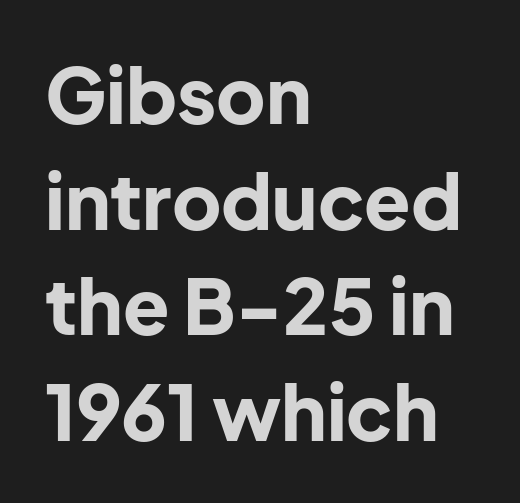
The image shows 76 px bold sans-serif type, upright; set left-aligned, normal line spacing (1.39x), normal letter spacing, not underlined; low stroke contrast and a medium x-height.
